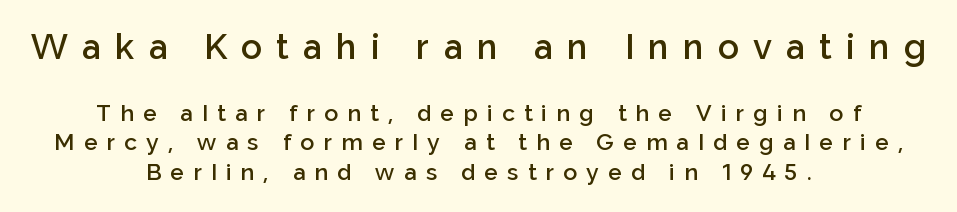
Q: Is the text bold? A: Semi-bold.
Q: Is the text italic (slanted)? A: No, it is upright.
Q: Is the typeface a serif or a sans-serif typeface? A: Sans-serif.
Q: Is the text underlined? A: No.
Q: How is the paragraph aligned? A: Centered.
Q: Is the spacing between letters normal or unusually wide? A: Unusually wide.
Q: Is the spacing between lines tight, normal or loose? A: Normal.
Q: Which block of text is set in a larger size, the first (top) or the second (bottom)? A: The first (top) one.
Q: Width (condensed, normal, or wide)? A: Normal.
Q: Stroke contrast? A: Low.
Q: x-height? A: Medium.
Q: Monospaced? A: No.
